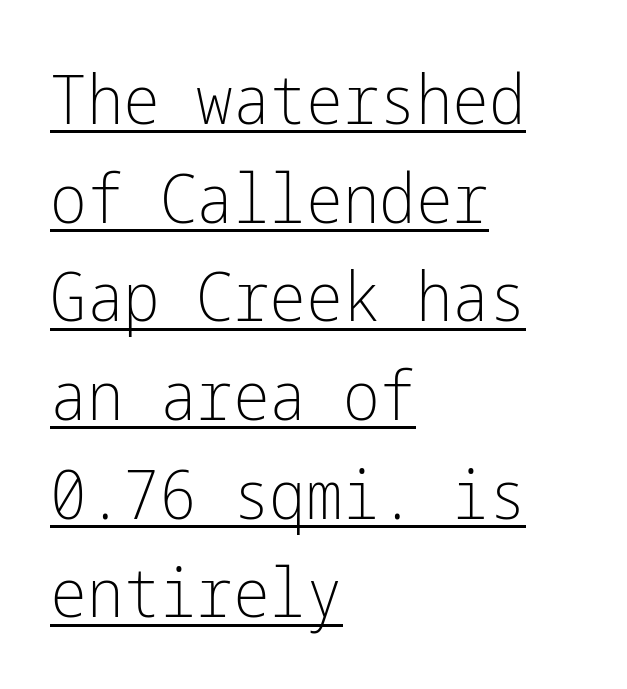
Q: Is the text bold? A: No.
Q: Is the text italic (slanted)? A: No, it is upright.
Q: Is the typeface a serif or a sans-serif typeface? A: Sans-serif.
Q: Is the text underlined? A: Yes.
Q: How is the paragraph aligned? A: Left-aligned.
Q: Is the spacing between letters normal or unusually wide? A: Normal.
Q: Is the spacing between lines tight, normal or loose? A: Normal.
Q: Width (condensed, normal, or wide)? A: Condensed.
Q: Stroke contrast? A: Low.
Q: x-height? A: Medium.
